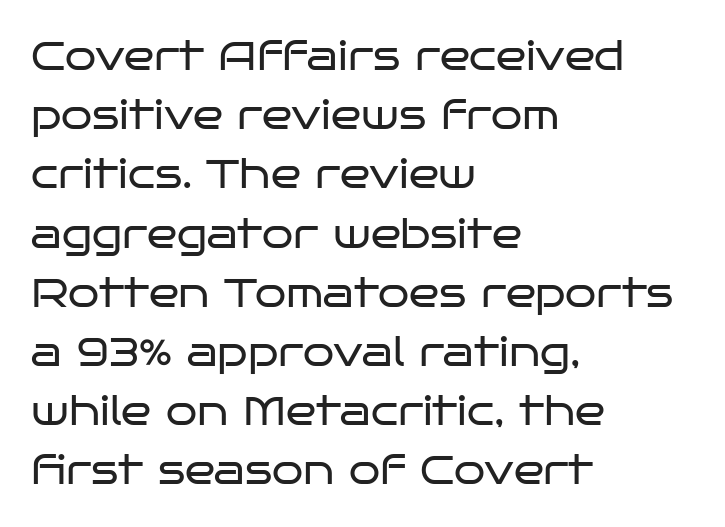
Reading down the block, your eye returns to a fixed left position each line. A roman cut, with each character standing at attention. A light-to-regular cut is what we see here. Regarding leading, the lines here are spaced in the standard way. Each letter keeps its own natural width here, so spacing adapts to shape. No extra tracking has been applied to these lines.
